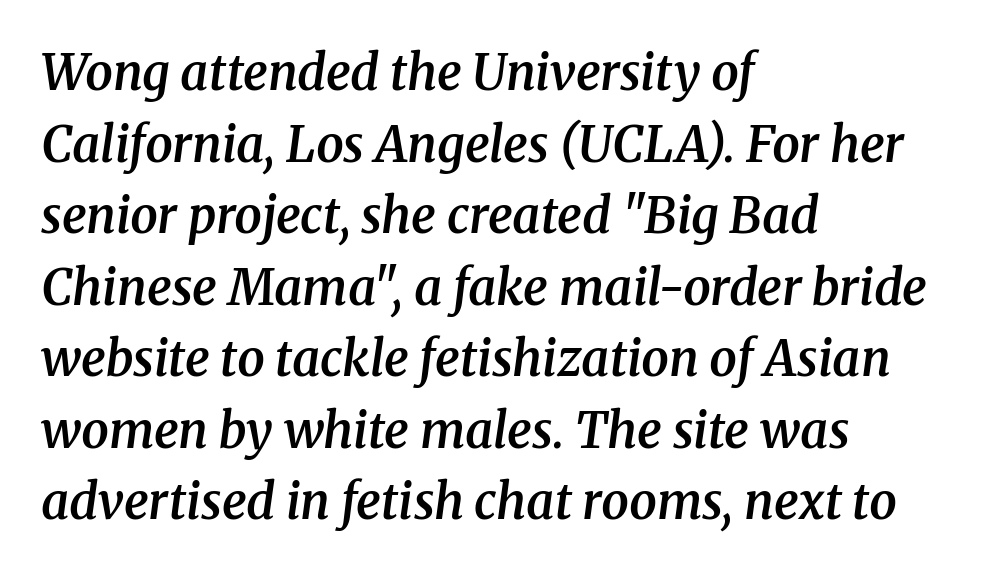
The rendering uses natural spacing where letterforms have individual widths. Designer's note — italics engaged. A fair bit of extra ink — the face is semibold, not bold. The text block is weighted toward the left margin, trailing off unevenly rightward. Look at the bottom of the vertical strokes: they flare into serifs here.
